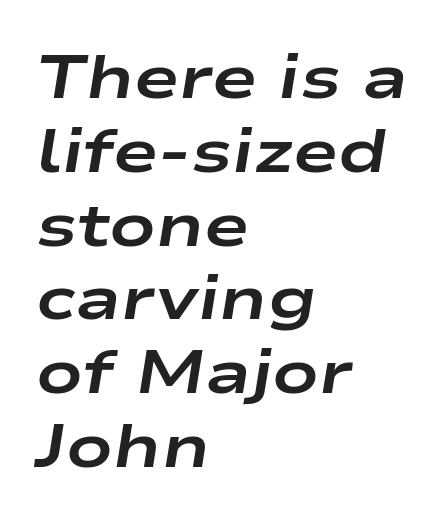
{"italic": "yes", "lean": "right", "slant_degrees": 9, "bold": "yes", "weight": "bold", "width": "wide", "stroke_contrast": "low", "x_height": "medium", "monospaced": "no", "underline": "no", "align": "left", "line_spacing_ratio": 1.21, "letter_spacing": "normal", "letter_spacing_em": 0.0, "glyph_px": 61}
